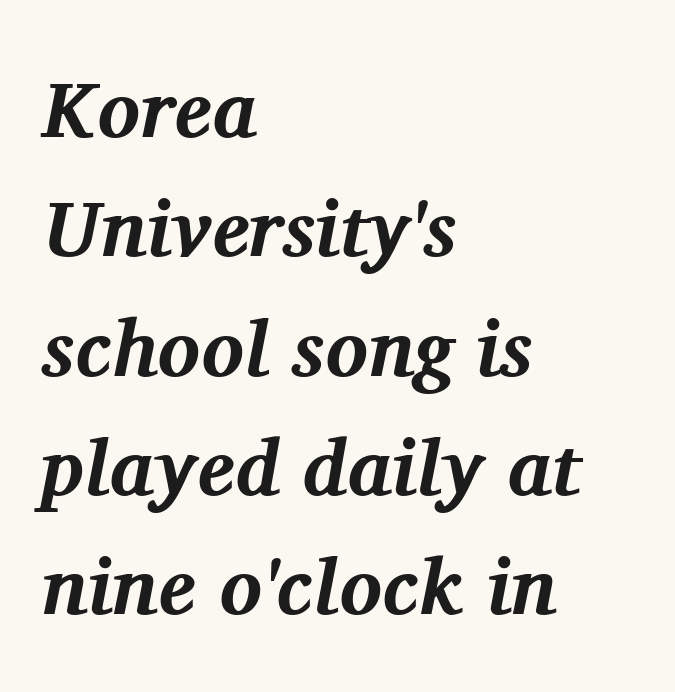
The image shows 79 px bold serif type, italic (leaning right); set left-aligned, normal line spacing (1.51x), normal letter spacing, not underlined; medium stroke contrast and a medium x-height.
